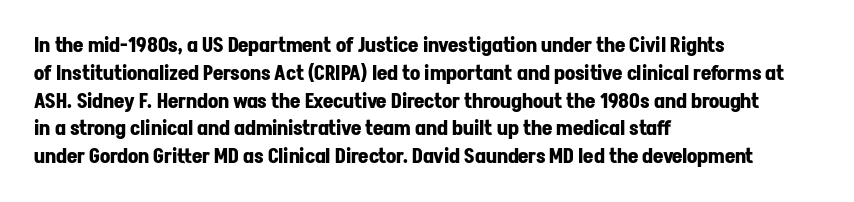
Q: Is the text bold? A: Yes.
Q: Is the text italic (slanted)? A: No, it is upright.
Q: Is the text underlined? A: No.
Q: How is the paragraph aligned? A: Left-aligned.
Q: Is the spacing between letters normal or unusually wide? A: Normal.
Q: Is the spacing between lines tight, normal or loose? A: Normal.
